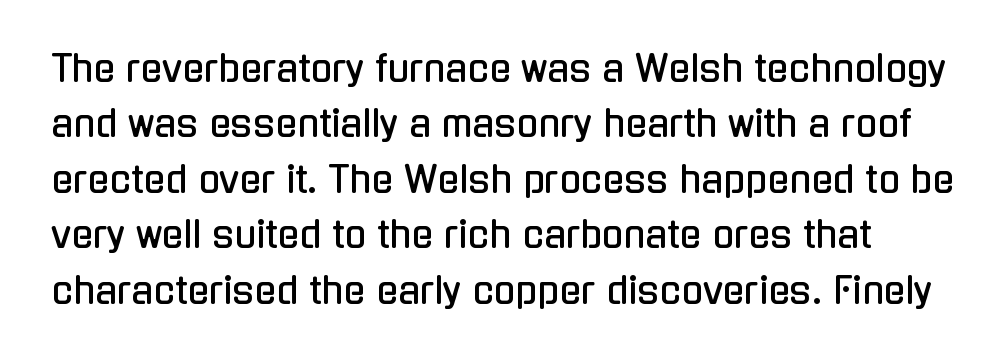
Q: Is the text italic (slanted)? A: No, it is upright.
Q: Is the typeface a serif or a sans-serif typeface? A: Sans-serif.
Q: Is the text underlined? A: No.
Q: Is the spacing between letters normal or unusually wide? A: Normal.
Q: Is the spacing between lines tight, normal or loose? A: Normal.
Q: Width (condensed, normal, or wide)? A: Condensed.
Q: Stroke contrast? A: Low.
Q: x-height? A: Medium.
Q: Monospaced? A: No.
